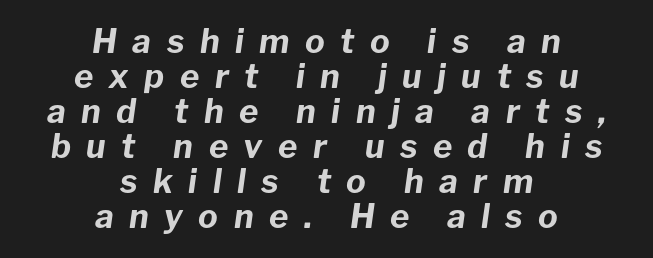
The image shows 33 px bold type, italic (leaning right); set centered, tight line spacing (1.06x), unusually wide letter spacing (+0.47 em), not underlined; low stroke contrast and a medium x-height.
